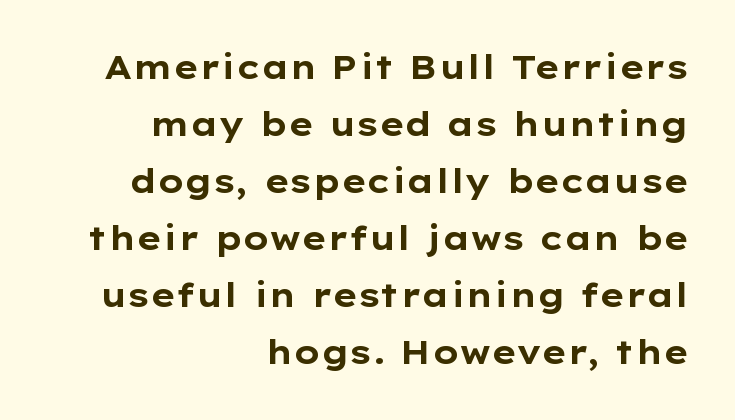
Words appear dense and cohesive because spacing is normal. This rendering uses right alignment, leaving the left contour irregular. Check where the strokes stop: nothing finishes them off — pure sans. Stroke thickness is high; the sample reads as a true bold. The rendering uses natural spacing where letterforms have individual widths.
